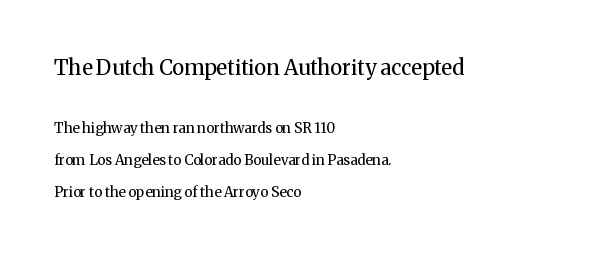
Q: Is the text bold? A: No.
Q: Is the text italic (slanted)? A: No, it is upright.
Q: Is the text underlined? A: No.
Q: How is the paragraph aligned? A: Left-aligned.
Q: Is the spacing between letters normal or unusually wide? A: Normal.
Q: Is the spacing between lines tight, normal or loose? A: Loose.
Q: Which block of text is set in a larger size, the first (top) or the second (bottom)? A: The first (top) one.
